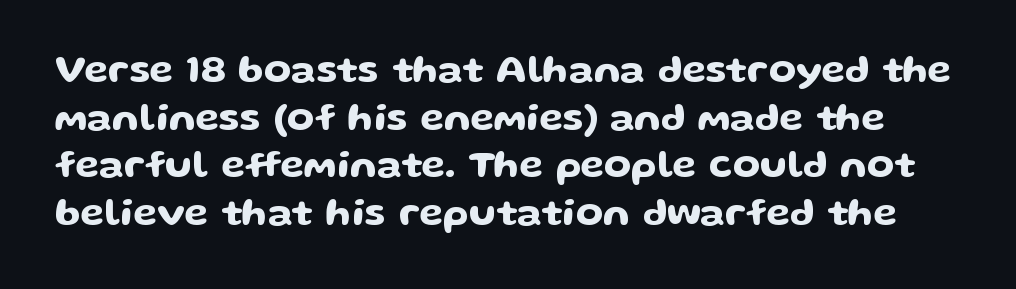
{"serif": "no", "italic": "no", "width": "wide", "stroke_contrast": "low", "x_height": "medium", "monospaced": "no", "underline": "no", "line_spacing_ratio": 1.22, "letter_spacing": "normal", "letter_spacing_em": 0.0, "glyph_px": 39}
